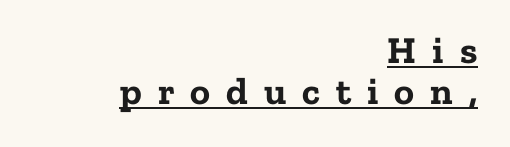
{"serif": "yes", "italic": "no", "bold": "yes", "weight": "bold", "width": "normal", "stroke_contrast": "low", "x_height": "medium", "monospaced": "no", "underline": "yes", "align": "right", "line_spacing": "tight", "line_spacing_ratio": 1.09, "letter_spacing": "wide", "letter_spacing_em": 0.42, "glyph_px": 38}
